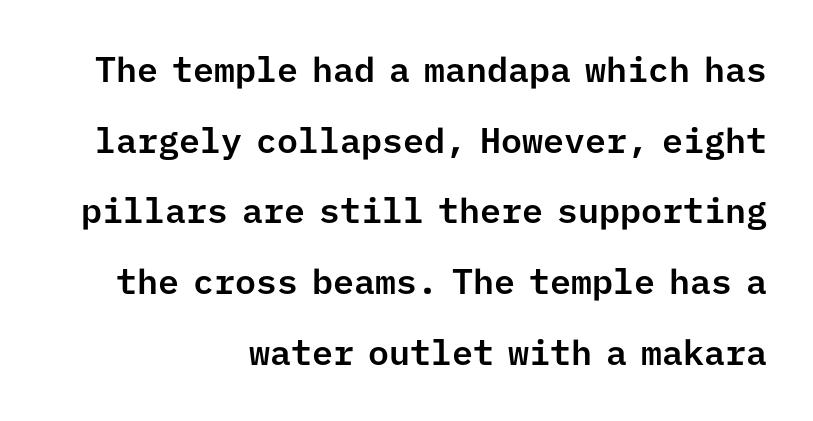
The image shows 35 px sans-serif type, upright, monospaced; set right-aligned, loose line spacing (2.02x), normal letter spacing, not underlined; low stroke contrast and a medium x-height.
